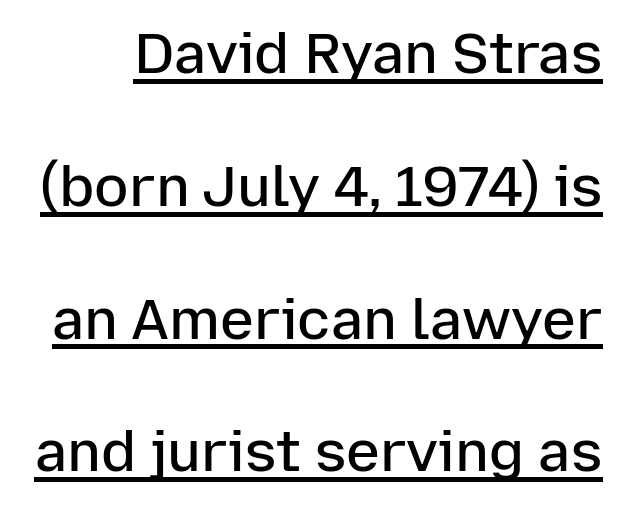
Q: Is the text bold? A: Semi-bold.
Q: Is the text italic (slanted)? A: No, it is upright.
Q: Is the typeface a serif or a sans-serif typeface? A: Sans-serif.
Q: Is the text underlined? A: Yes.
Q: Is the spacing between letters normal or unusually wide? A: Normal.
Q: Is the spacing between lines tight, normal or loose? A: Loose.
Q: Width (condensed, normal, or wide)? A: Normal.
Q: Stroke contrast? A: Low.
Q: x-height? A: Medium.
Q: Monospaced? A: No.
